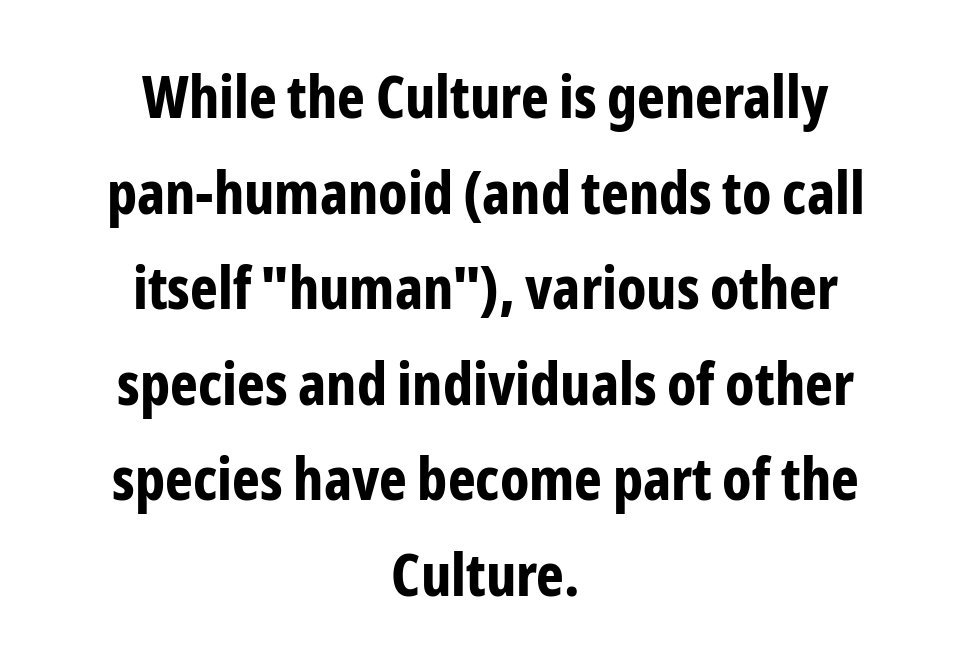
{"serif": "no", "italic": "no", "bold": "yes", "weight": "bold", "width": "condensed", "stroke_contrast": "low", "x_height": "medium", "monospaced": "no", "underline": "no", "align": "center", "line_spacing": "normal", "line_spacing_ratio": 1.62, "letter_spacing": "normal", "letter_spacing_em": 0.0, "glyph_px": 59}
